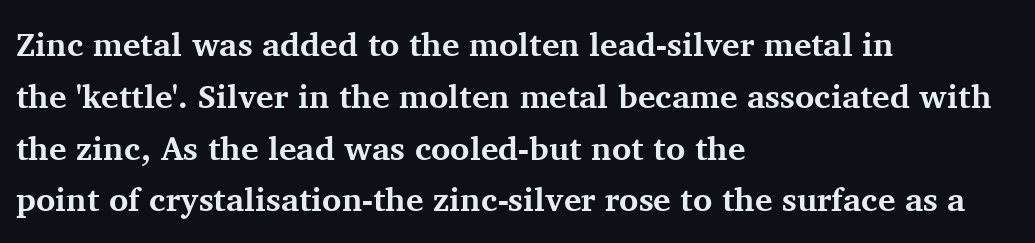
These lines are rendered in a variable-pitch font. The space directly below the letters is spotless. Letter spacing: default. Small tapered or slab feet sit at the stroke ends, so this counts as serif.
